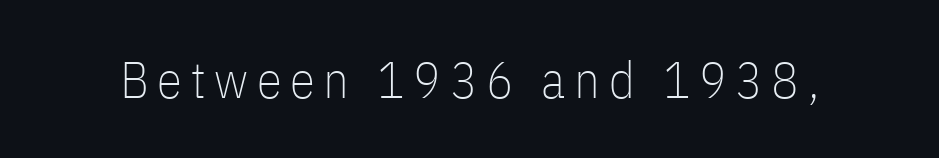
The image shows 51 px thin, condensed sans-serif type, upright; set not underlined; low stroke contrast and a medium x-height.
